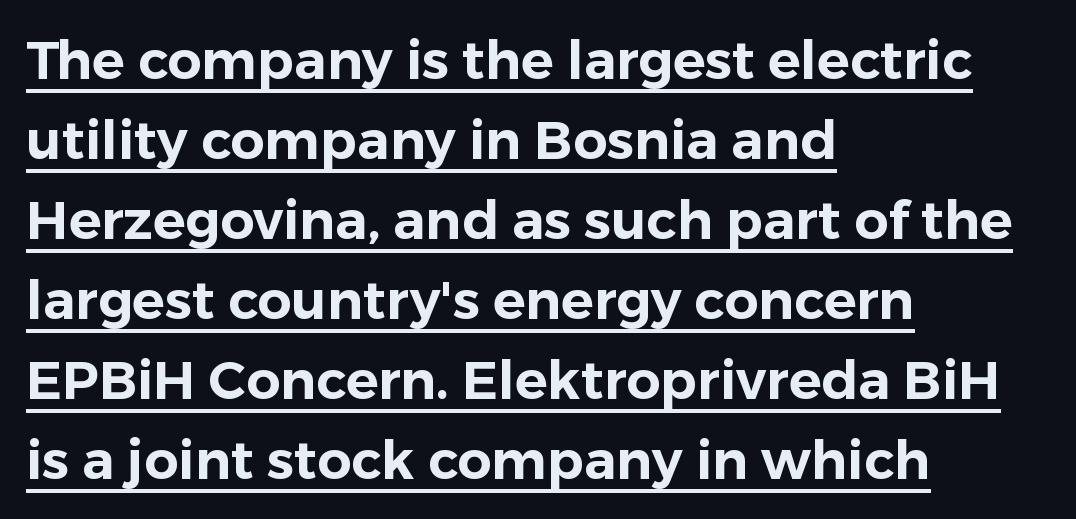
Q: Is the text italic (slanted)? A: No, it is upright.
Q: Is the typeface a serif or a sans-serif typeface? A: Sans-serif.
Q: Is the text underlined? A: Yes.
Q: How is the paragraph aligned? A: Left-aligned.
Q: Is the spacing between letters normal or unusually wide? A: Normal.
Q: Is the spacing between lines tight, normal or loose? A: Normal.
Q: Width (condensed, normal, or wide)? A: Normal.
Q: Stroke contrast? A: Low.
Q: x-height? A: Medium.
Q: Monospaced? A: No.
